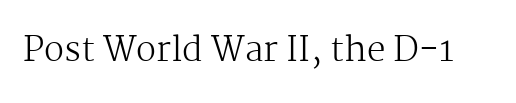
The image shows 33 px regular-weight serif type, upright; set normal letter spacing, not underlined; medium stroke contrast and a medium x-height.
